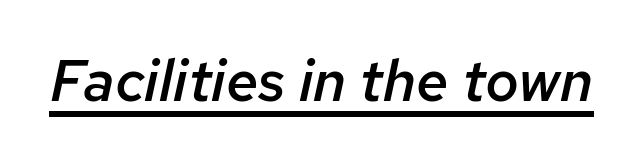
Compared with typical body copy, the letter spacing here is the same. Is this a fixed-width face? No — the glyphs have proportional, varying widths. The font is running at a semibold setting, under full bold. Italic: yes, the glyphs are oblique. Descenders here cross a horizontal rule under the line.
